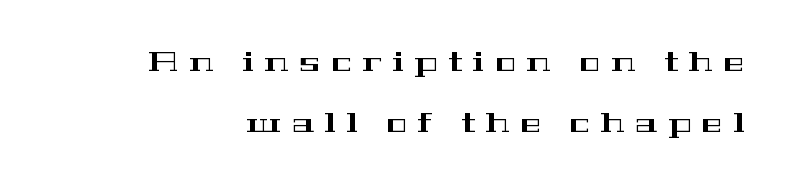
Tracking here is generous; glyphs stand well apart from one another. A roman cut, with each character standing at attention. Character widths vary here, with narrow letters taking less room than wide ones. Does the type have serifs? Yes, each stem ends in a small foot. What's the leading like? Stretched, with rows far apart. Quick note: underline off.
